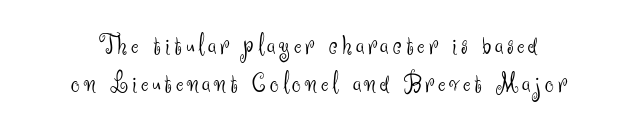
{"serif": "no", "italic": "no", "bold": "no", "weight": "light", "width": "normal", "stroke_contrast": "medium", "x_height": "small", "monospaced": "no", "underline": "no", "line_spacing": "normal", "line_spacing_ratio": 1.36, "glyph_px": 28}
